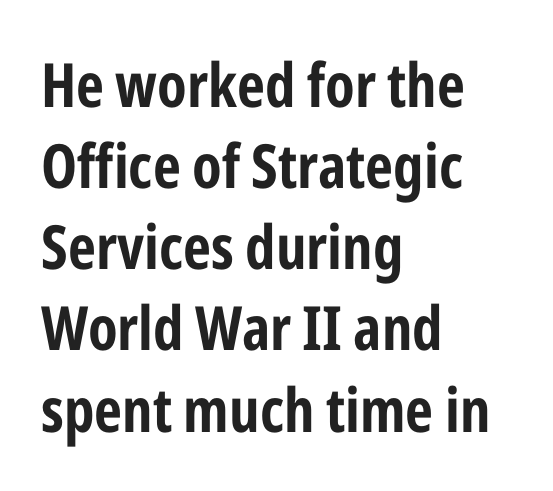
The image shows 61 px condensed sans-serif type, upright; set left-aligned, normal line spacing (1.33x), normal letter spacing, not underlined; low stroke contrast and a medium x-height.
